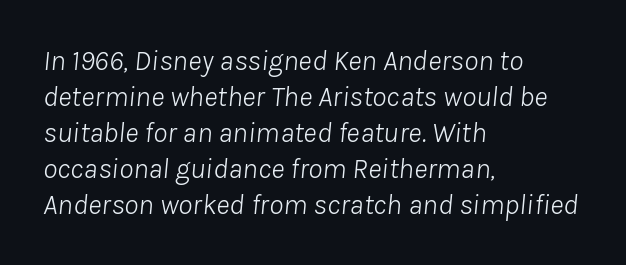
{"italic": "yes", "lean": "right", "slant_degrees": 8, "bold": "no", "weight": "light", "width": "normal", "stroke_contrast": "low", "x_height": "medium", "monospaced": "no", "underline": "no", "align": "left", "line_spacing_ratio": 1.24, "letter_spacing": "normal", "letter_spacing_em": 0.0, "glyph_px": 29}
